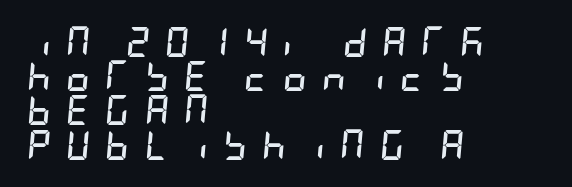
Horizontally, the lines are justified to the leading edge only. The vertical gap from one line to the next is small. The face used here has a pronounced slope to its letters. The space directly below the letters is spotless. Honestly, the letter spacing is so wide it's the main thing you notice.
